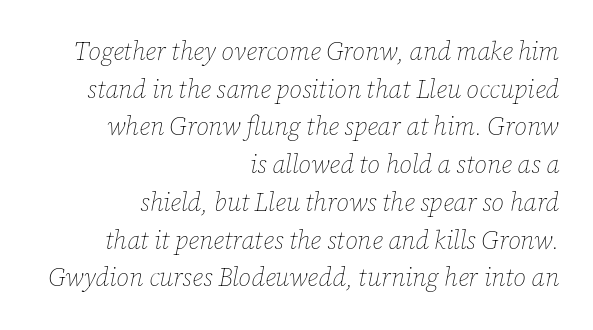
The image shows 25 px text type, italic (leaning right); set right-aligned, normal line spacing (1.51x), normal letter spacing, not underlined.
